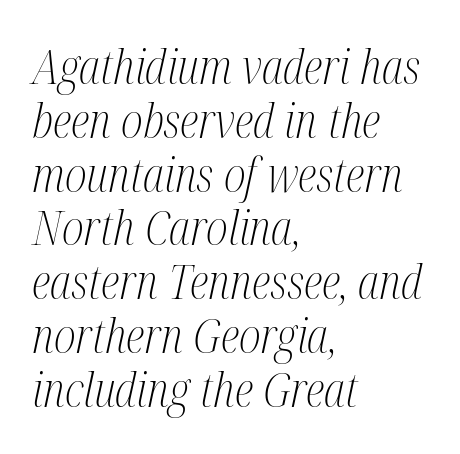
{"serif": "yes", "italic": "yes", "lean": "right", "slant_degrees": 12, "bold": "no", "weight": "light", "width": "condensed", "stroke_contrast": "medium", "x_height": "medium", "monospaced": "no", "underline": "no", "align": "left", "line_spacing": "tight", "line_spacing_ratio": 1.12, "letter_spacing": "normal", "letter_spacing_em": 0.0, "glyph_px": 48}
